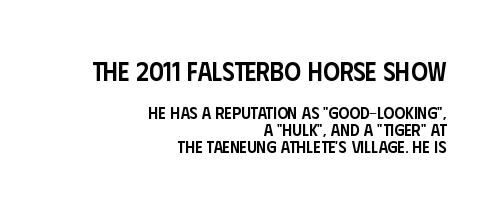
Q: Is the text bold? A: Semi-bold.
Q: Is the text italic (slanted)? A: No, it is upright.
Q: Is the text underlined? A: No.
Q: How is the paragraph aligned? A: Right-aligned.
Q: Is the spacing between letters normal or unusually wide? A: Normal.
Q: Is the spacing between lines tight, normal or loose? A: Tight.
Q: Which block of text is set in a larger size, the first (top) or the second (bottom)? A: The first (top) one.
